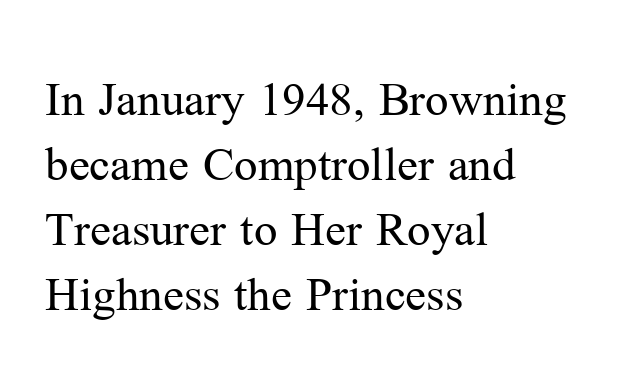
{"serif": "yes", "italic": "no", "bold": "no", "weight": "regular", "width": "normal", "stroke_contrast": "medium", "x_height": "medium", "monospaced": "no", "underline": "no", "align": "left", "line_spacing": "normal", "line_spacing_ratio": 1.25, "letter_spacing": "normal", "letter_spacing_em": 0.0, "glyph_px": 52}
